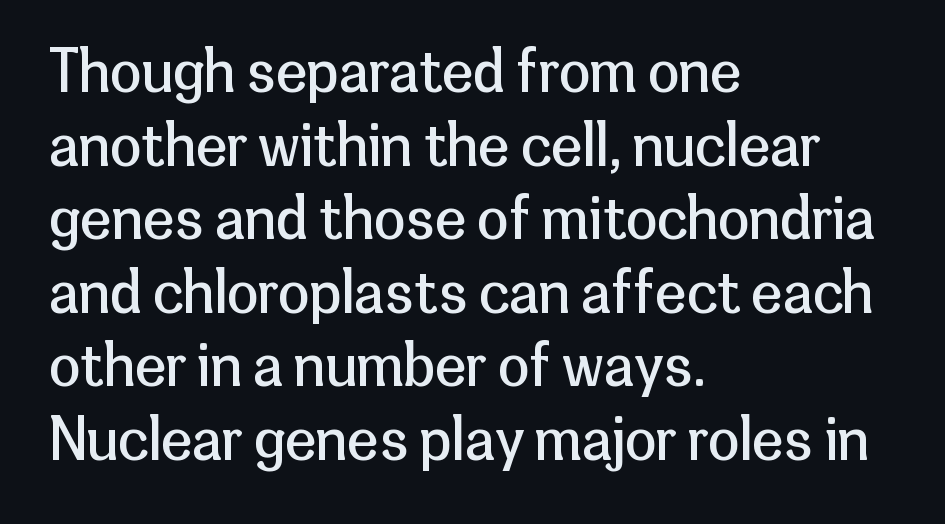
{"serif": "no", "italic": "no", "bold": "no", "weight": "regular", "width": "normal", "stroke_contrast": "low", "x_height": "medium", "monospaced": "no", "underline": "no", "align": "left", "line_spacing": "normal", "line_spacing_ratio": 1.29, "letter_spacing": "normal", "letter_spacing_em": 0.0, "glyph_px": 57}
